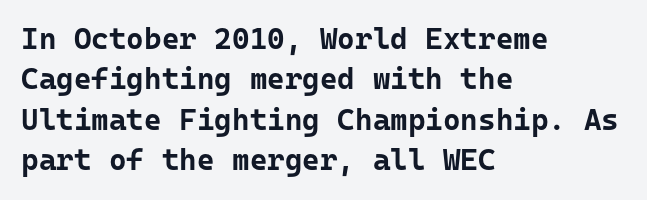
Q: Is the text bold? A: Yes.
Q: Is the text italic (slanted)? A: No, it is upright.
Q: Is the typeface a serif or a sans-serif typeface? A: Sans-serif.
Q: Is the text underlined? A: No.
Q: How is the paragraph aligned? A: Left-aligned.
Q: Is the spacing between letters normal or unusually wide? A: Normal.
Q: Is the spacing between lines tight, normal or loose? A: Normal.
Q: Width (condensed, normal, or wide)? A: Normal.
Q: Stroke contrast? A: Low.
Q: x-height? A: Medium.
Q: Monospaced? A: Yes.
